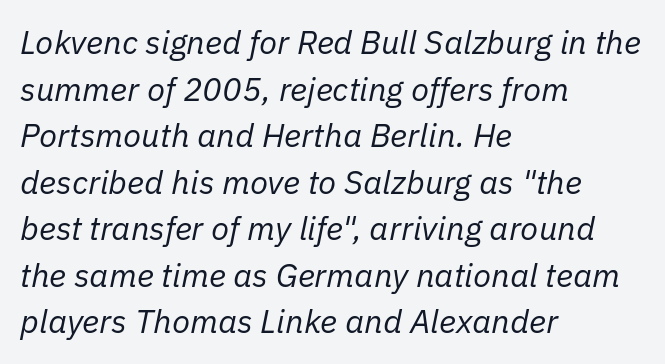
The image shows 33 px regular-weight type, italic (leaning right); set left-aligned, normal line spacing (1.41x), normal letter spacing, not underlined; low stroke contrast and a medium x-height.
